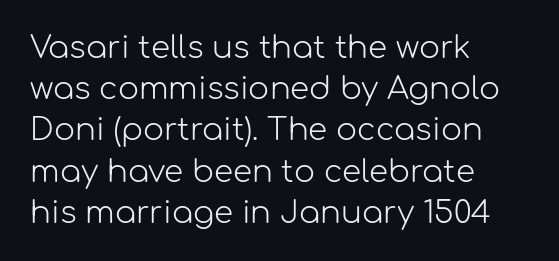
Nothing heavy about these letters — not bold at all. Short note: letters normally spaced. Are there feet on the stems? There aren't — it's a sans. Spacing verdict: proportional, widths tailored to each character.
